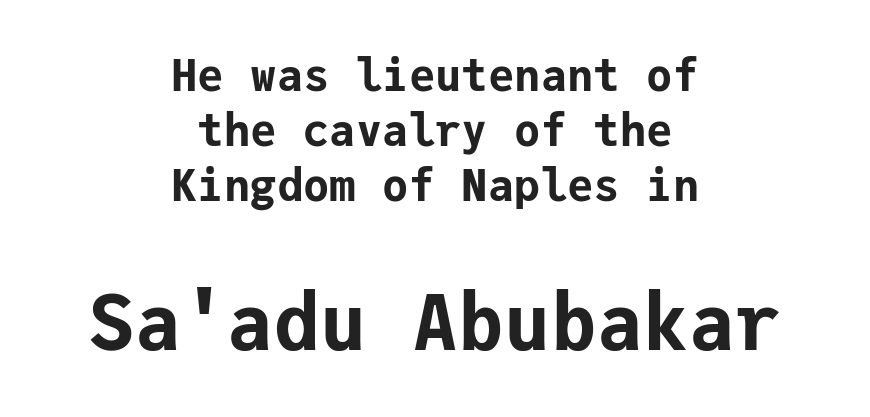
{"serif": "no", "italic": "no", "bold": "yes", "weight": "bold", "width": "normal", "stroke_contrast": "low", "x_height": "medium", "monospaced": "yes", "underline": "no", "align": "center", "line_spacing": "normal", "line_spacing_ratio": 1.25, "letter_spacing": "normal", "letter_spacing_em": 0.0, "larger_block": "second", "size_ratio": 1.75, "glyph_px": 77}
